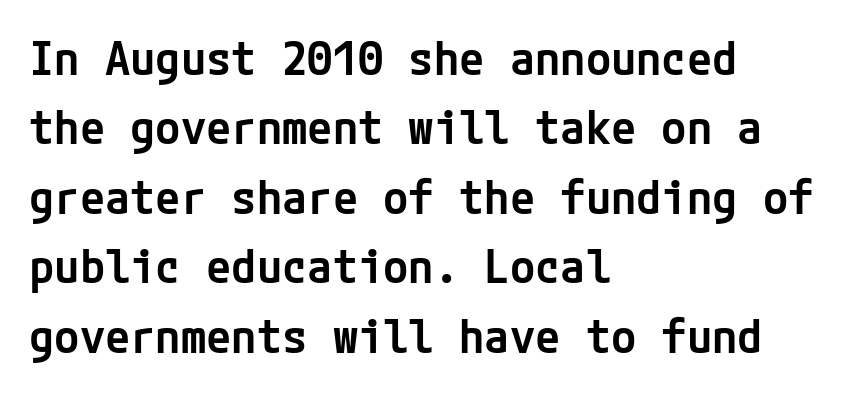
The image shows 46 px semibold sans-serif type, upright; set left-aligned, normal line spacing (1.51x), normal letter spacing, not underlined; low stroke contrast and a medium x-height.
